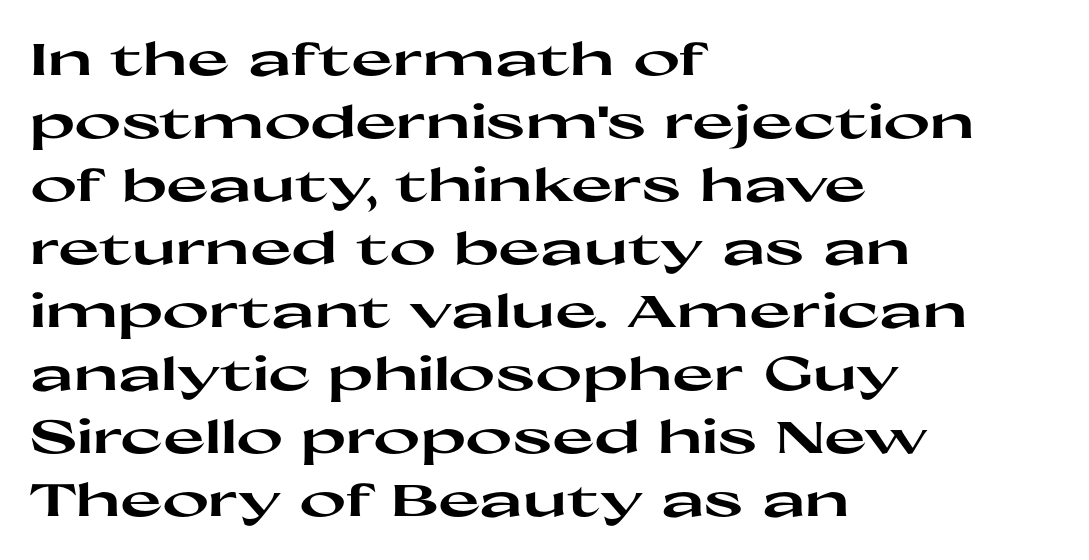
{"serif": "no", "italic": "no", "bold": "yes", "weight": "heavy", "width": "wide", "stroke_contrast": "high", "x_height": "medium", "monospaced": "no", "underline": "no", "align": "left", "line_spacing": "normal", "line_spacing_ratio": 1.4, "letter_spacing": "normal", "letter_spacing_em": 0.0, "glyph_px": 45}
